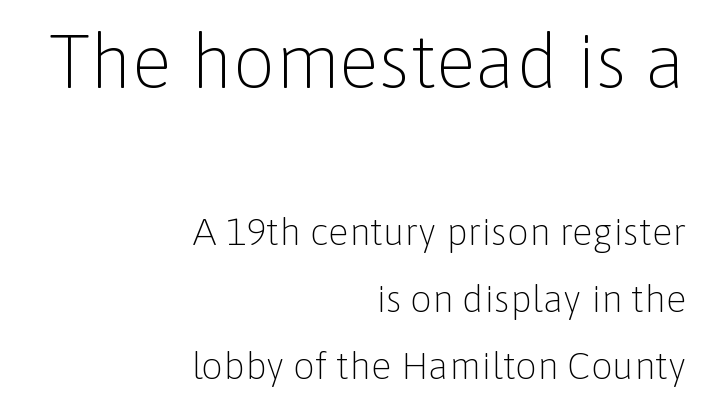
These lines stack with their right ends in a neat column. The rendering shows plain stroke endings on the letterforms — a sans-serif design. Every stem runs plumb, perpendicular to the baseline. The rendering uses natural spacing where letterforms have individual widths.
